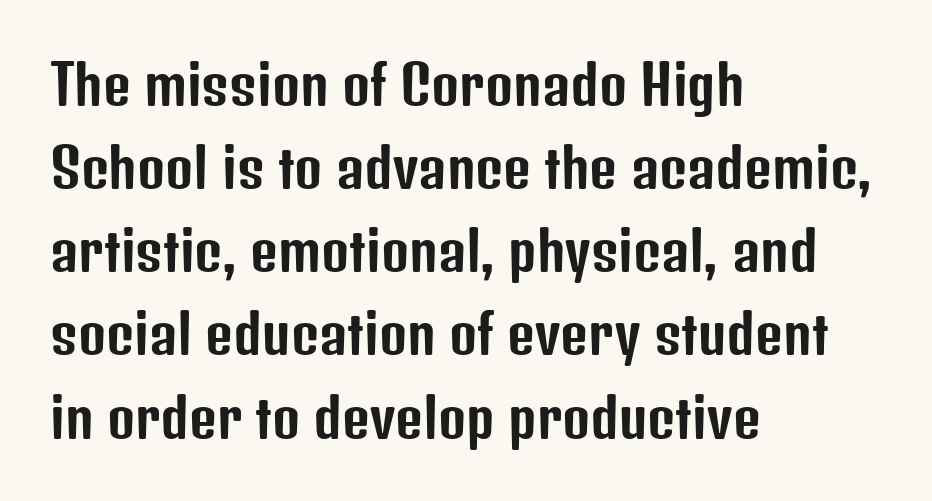
{"serif": "no", "italic": "no", "width": "condensed", "stroke_contrast": "low", "x_height": "medium", "monospaced": "no", "underline": "no", "align": "left", "line_spacing": "normal", "line_spacing_ratio": 1.54, "letter_spacing": "normal", "letter_spacing_em": 0.0, "glyph_px": 54}
